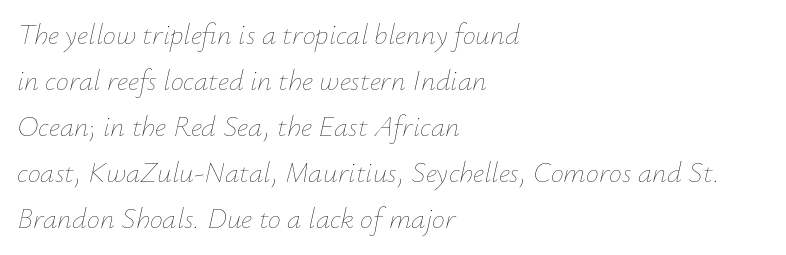
The image shows 29 px thin type, italic (leaning right); set left-aligned, normal line spacing (1.59x), normal letter spacing, not underlined; low stroke contrast and a small x-height.
